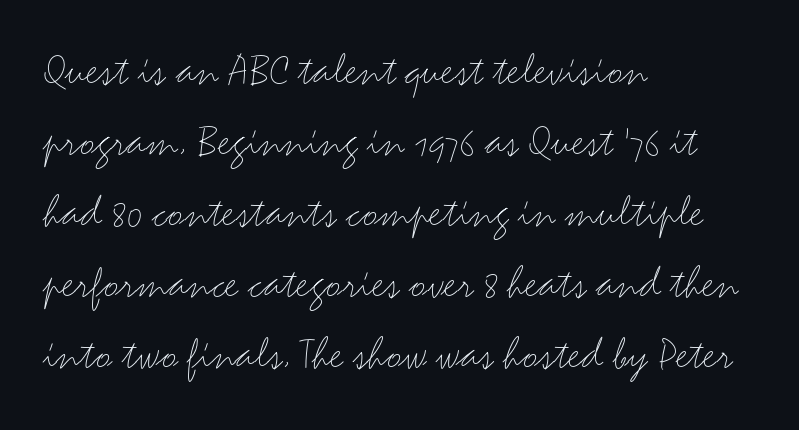
The image shows 47 px light, wide sans-serif type; set left-aligned, normal line spacing (1.51x), normal letter spacing, not underlined; medium stroke contrast and a small x-height.
